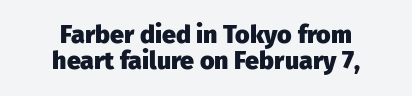
Q: Is the text bold? A: Yes.
Q: Is the text italic (slanted)? A: No, it is upright.
Q: Is the text underlined? A: No.
Q: How is the paragraph aligned? A: Centered.
Q: Is the spacing between letters normal or unusually wide? A: Normal.
Q: Is the spacing between lines tight, normal or loose? A: Tight.
